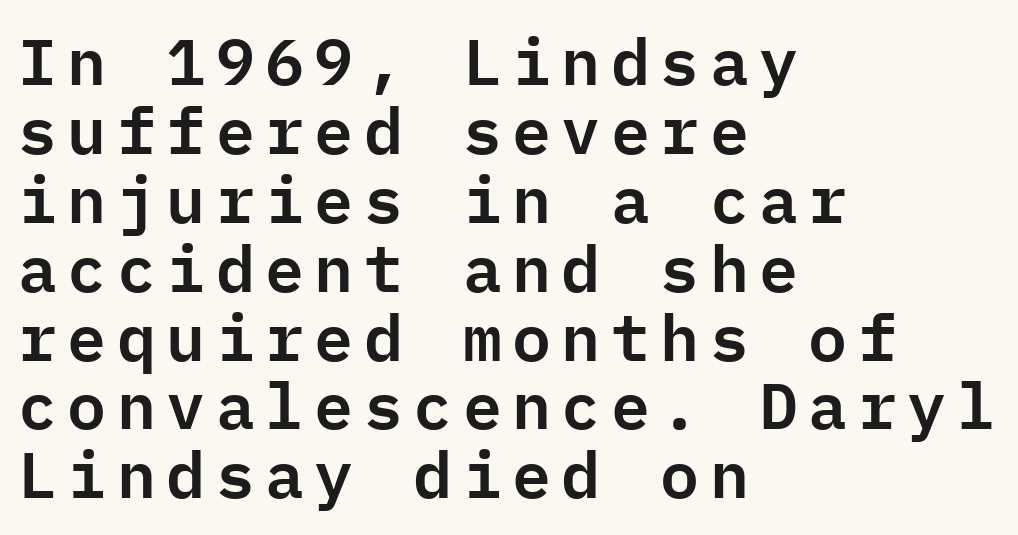
Q: Is the text italic (slanted)? A: No, it is upright.
Q: Is the typeface a serif or a sans-serif typeface? A: Sans-serif.
Q: Is the text underlined? A: No.
Q: How is the paragraph aligned? A: Left-aligned.
Q: Is the spacing between lines tight, normal or loose? A: Tight.
Q: Width (condensed, normal, or wide)? A: Normal.
Q: Stroke contrast? A: Low.
Q: x-height? A: Medium.
Q: Monospaced? A: Yes.
